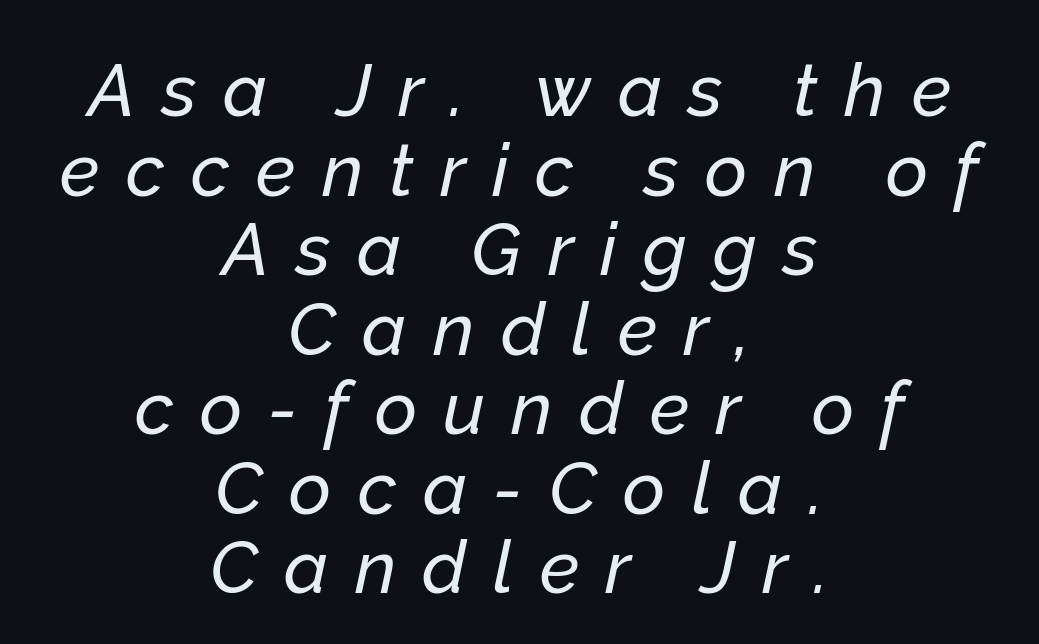
{"italic": "yes", "lean": "right", "slant_degrees": 12, "width": "normal", "stroke_contrast": "low", "x_height": "medium", "monospaced": "no", "underline": "no", "align": "center", "line_spacing": "tight", "line_spacing_ratio": 1.09, "letter_spacing": "wide", "letter_spacing_em": 0.36, "glyph_px": 73}
